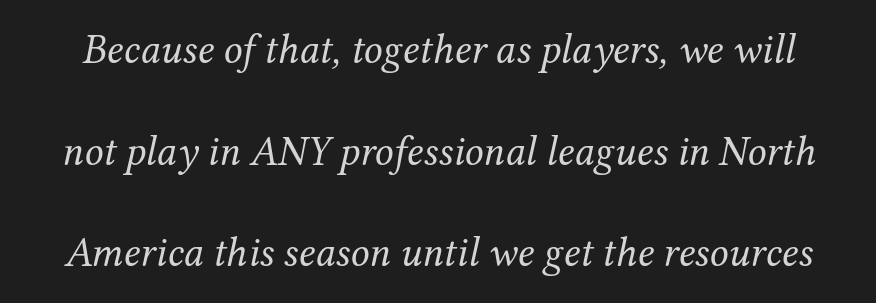
The image shows 42 px regular-weight serif type, italic (leaning right); set loose line spacing (2.42x), normal letter spacing, not underlined; medium stroke contrast and a medium x-height.
